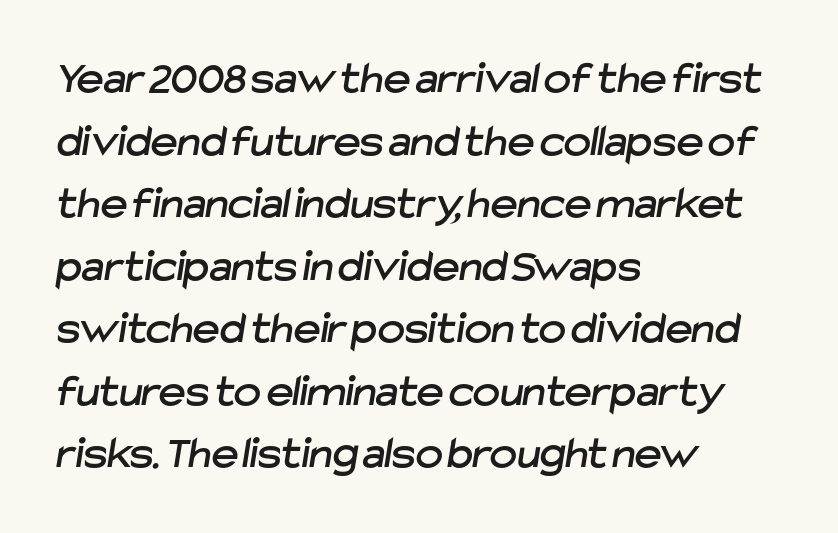
{"serif": "no", "width": "normal", "stroke_contrast": "low", "x_height": "medium", "monospaced": "no", "underline": "no", "align": "left", "line_spacing": "normal", "line_spacing_ratio": 1.36, "letter_spacing": "normal", "letter_spacing_em": 0.0, "glyph_px": 46}
